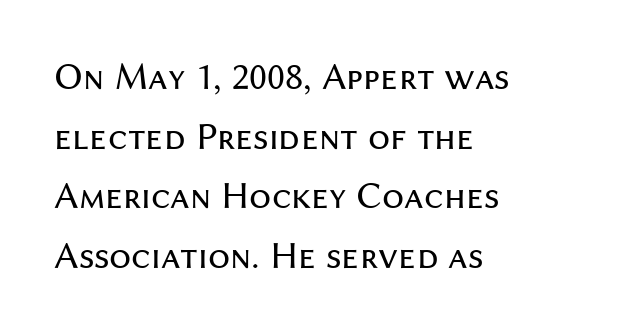
The image shows 39 px regular-weight sans-serif type, upright; set left-aligned, normal line spacing (1.53x), normal letter spacing, not underlined; medium stroke contrast and a medium x-height.
